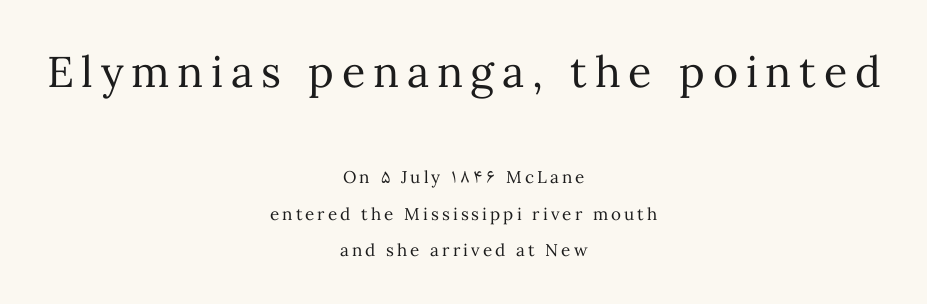
The image shows 43 px regular-weight type, upright; set centered, loose line spacing (2.14x), not underlined; the first (top) block is 2.53x larger; medium stroke contrast and a medium x-height.
